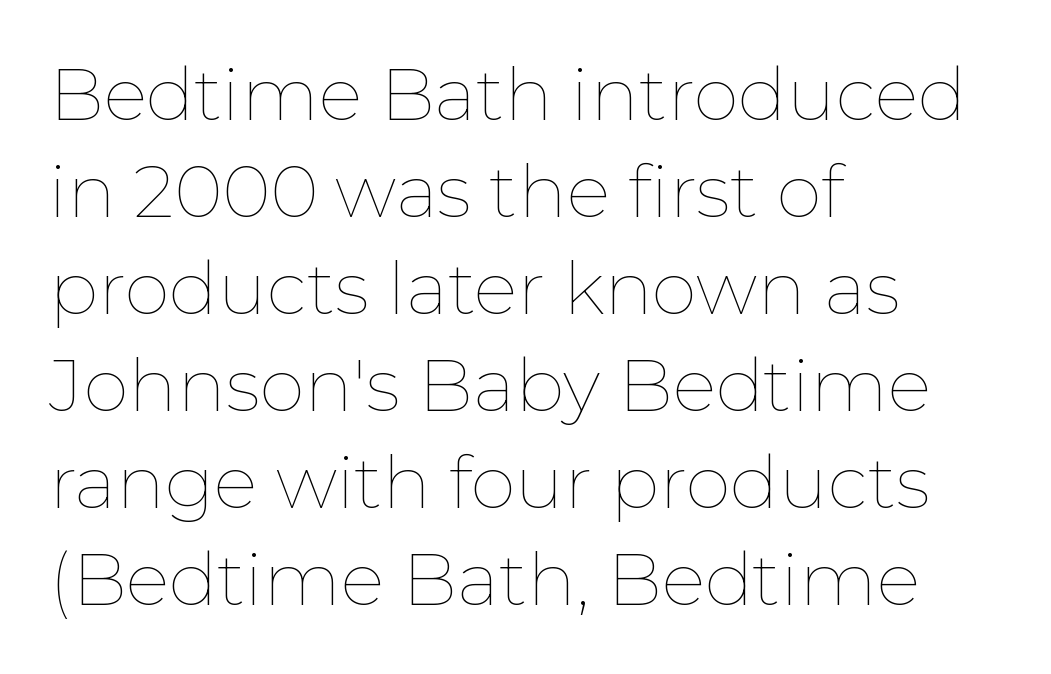
Honestly, the row spacing looks completely unremarkable. No extra ink here — the face is not bold. Plain, unruled lines of type. These lines were composed using upright roman letters. These lines are rendered in a variable-pitch font.
